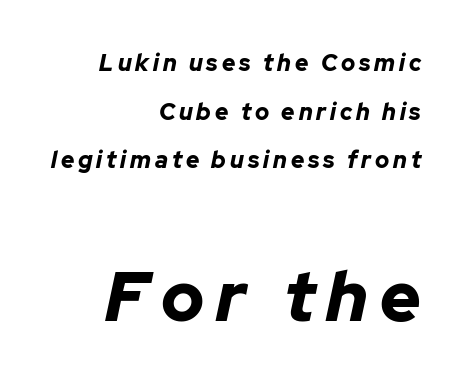
The image shows 70 px bold type, italic (leaning right); set right-aligned, loose line spacing (2.11x), not underlined; the second (bottom) block is 3.04x larger; low stroke contrast and a medium x-height.
